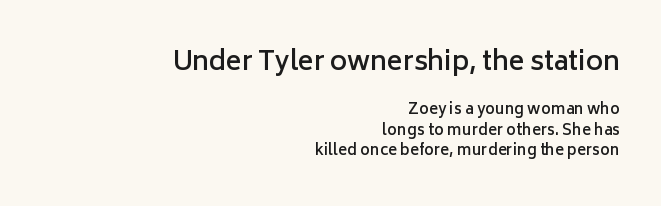
Q: Is the text bold? A: Semi-bold.
Q: Is the text italic (slanted)? A: No, it is upright.
Q: Is the text underlined? A: No.
Q: How is the paragraph aligned? A: Right-aligned.
Q: Is the spacing between letters normal or unusually wide? A: Normal.
Q: Is the spacing between lines tight, normal or loose? A: Normal.
Q: Which block of text is set in a larger size, the first (top) or the second (bottom)? A: The first (top) one.
